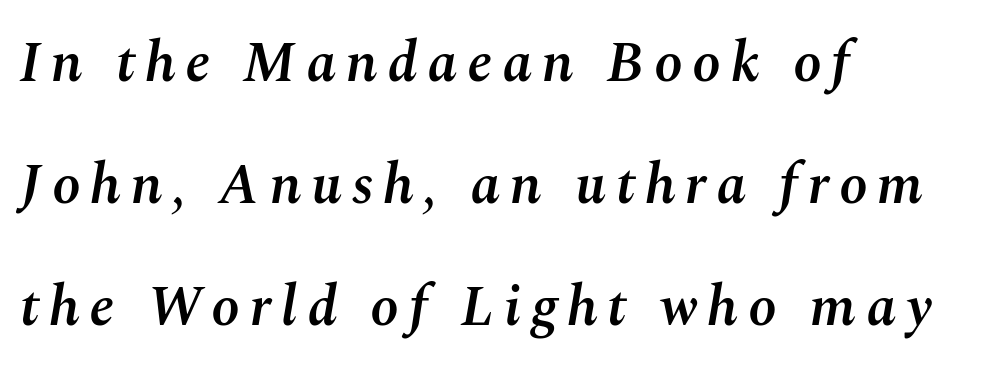
Here the designer chose a conventional face with non-uniform glyph widths. A classic flush-left, rag-right setting is used for this passage. Is there much room between lines? Yes — plenty of vertical air separates them. This sample uses an oblique cut, with every glyph tilted off the vertical. Set as a demibold, roughly 600 on the weight scale. The area under the type is left untouched.
